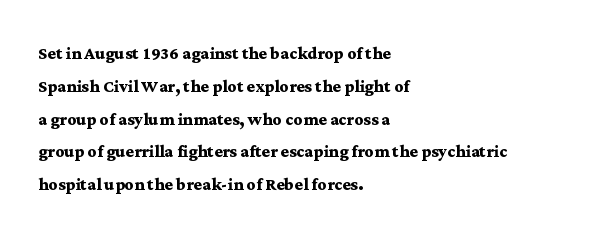
{"italic": "no", "bold": "yes", "underline": "no", "align": "left", "line_spacing": "normal", "line_spacing_ratio": 1.49, "letter_spacing": "normal", "letter_spacing_em": 0.0, "glyph_px": 22}
